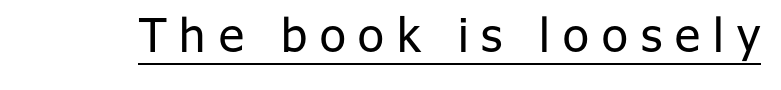
{"serif": "no", "italic": "no", "bold": "no", "weight": "regular", "width": "normal", "stroke_contrast": "low", "x_height": "medium", "monospaced": "no", "underline": "yes", "letter_spacing": "wide", "letter_spacing_em": 0.28, "glyph_px": 47}
